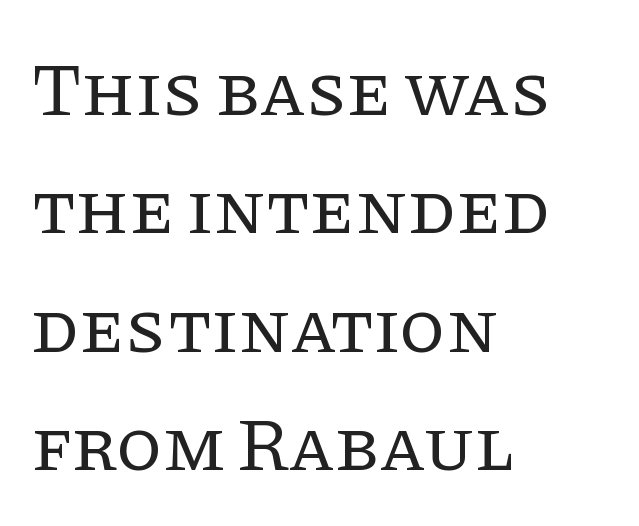
The image shows 75 px regular-weight serif type, upright; set left-aligned, normal line spacing (1.58x), normal letter spacing, not underlined; low stroke contrast and a large x-height.
